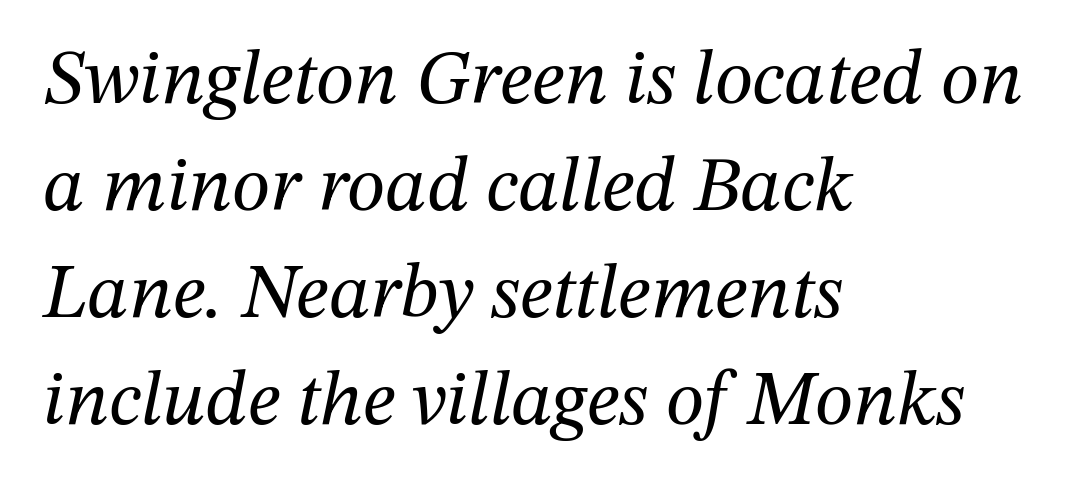
Q: Is the text bold? A: No.
Q: Is the text italic (slanted)? A: Yes, it leans right by about 12 degrees.
Q: Is the typeface a serif or a sans-serif typeface? A: Serif.
Q: Is the text underlined? A: No.
Q: How is the paragraph aligned? A: Left-aligned.
Q: Is the spacing between letters normal or unusually wide? A: Normal.
Q: Is the spacing between lines tight, normal or loose? A: Normal.
Q: Width (condensed, normal, or wide)? A: Normal.
Q: Stroke contrast? A: Medium.
Q: x-height? A: Medium.
Q: Monospaced? A: No.
